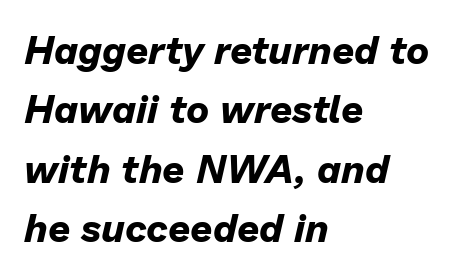
Is there much room between lines? A standard amount, neither cramped nor airy. Underline: absent. The rendering uses natural spacing where letterforms have individual widths. Which margin do the lines hug? The left one — the right edge is uneven. Short note: letters normally spaced.
